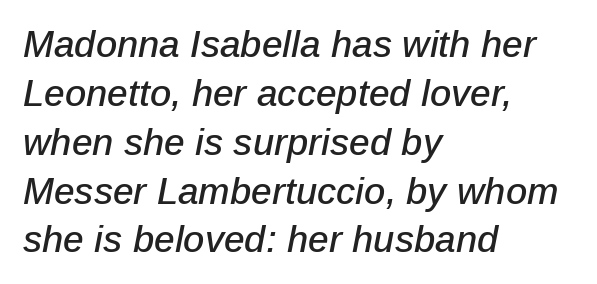
{"italic": "yes", "lean": "right", "slant_degrees": 12, "width": "normal", "stroke_contrast": "low", "x_height": "medium", "monospaced": "no", "underline": "no", "align": "left", "line_spacing": "normal", "line_spacing_ratio": 1.32, "letter_spacing": "normal", "letter_spacing_em": 0.0, "glyph_px": 37}
